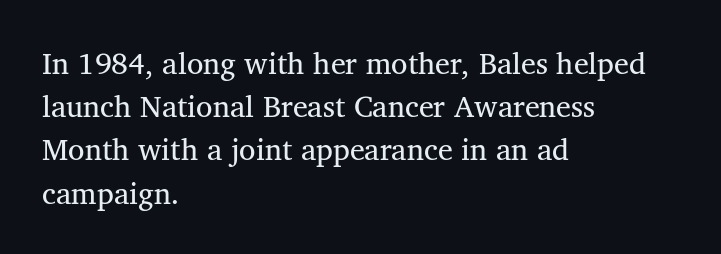
{"serif": "yes", "italic": "no", "bold": "no", "weight": "regular", "width": "normal", "stroke_contrast": "medium", "x_height": "medium", "monospaced": "no", "underline": "no", "align": "left", "line_spacing": "normal", "line_spacing_ratio": 1.44, "letter_spacing": "normal", "letter_spacing_em": 0.0, "glyph_px": 30}
